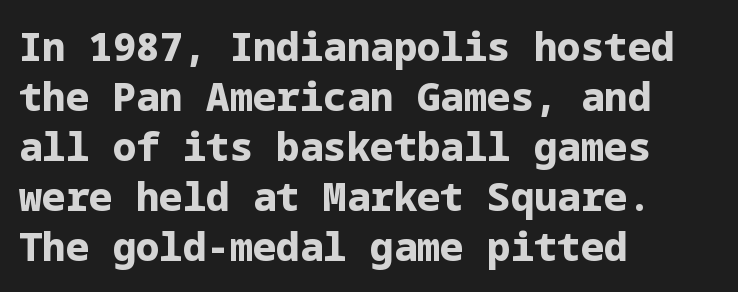
{"serif": "no", "italic": "no", "bold": "yes", "weight": "bold", "width": "normal", "stroke_contrast": "low", "x_height": "medium", "underline": "no", "align": "left", "line_spacing": "normal", "line_spacing_ratio": 1.28, "letter_spacing": "normal", "letter_spacing_em": 0.0, "glyph_px": 39}
